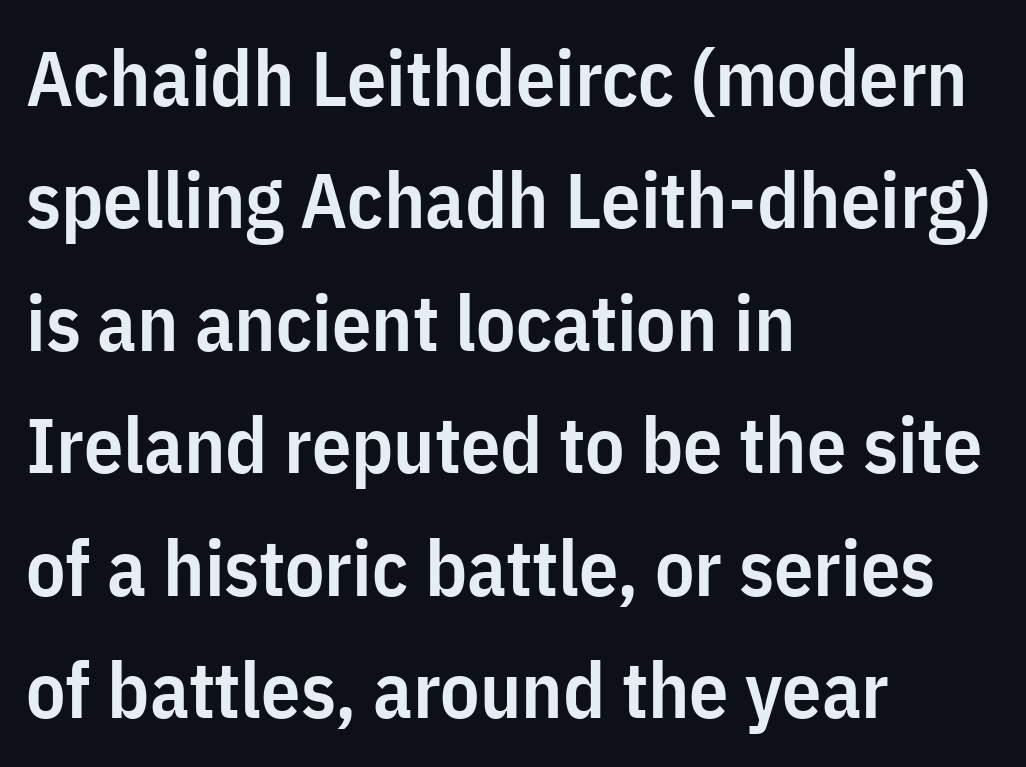
The image shows 78 px semibold, condensed sans-serif type, upright; set left-aligned, normal line spacing (1.57x), normal letter spacing, not underlined; low stroke contrast and a medium x-height.
